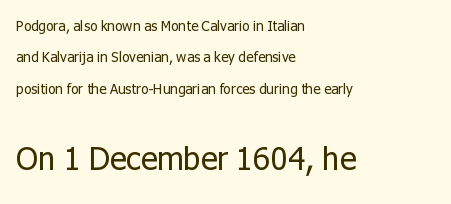
{"serif": "no", "italic": "no", "bold": "no", "weight": "regular", "width": "normal", "stroke_contrast": "low", "x_height": "medium", "monospaced": "no", "underline": "no", "align": "left", "line_spacing": "loose", "line_spacing_ratio": 2.25, "letter_spacing": "normal", "letter_spacing_em": 0.0, "larger_block": "second", "size_ratio": 2.29, "glyph_px": 32}
